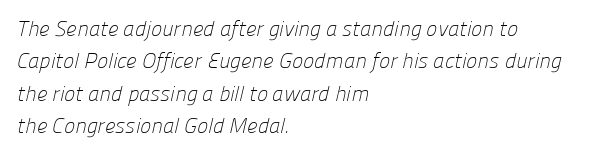
{"bold": "no", "underline": "no", "align": "left", "line_spacing": "normal", "line_spacing_ratio": 1.54, "letter_spacing": "normal", "letter_spacing_em": 0.0, "glyph_px": 21}
